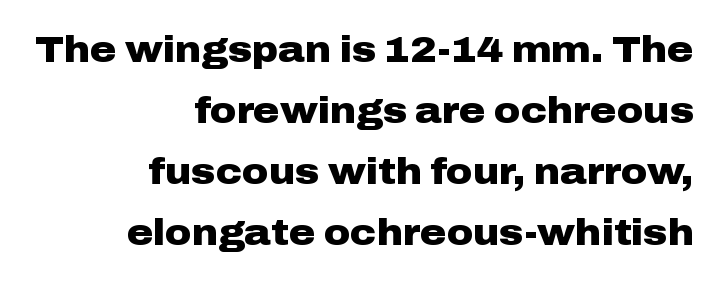
Q: Is the text bold? A: Yes.
Q: Is the text italic (slanted)? A: No, it is upright.
Q: Is the typeface a serif or a sans-serif typeface? A: Sans-serif.
Q: Is the text underlined? A: No.
Q: How is the paragraph aligned? A: Right-aligned.
Q: Is the spacing between letters normal or unusually wide? A: Normal.
Q: Is the spacing between lines tight, normal or loose? A: Normal.
Q: Width (condensed, normal, or wide)? A: Wide.
Q: Stroke contrast? A: Low.
Q: x-height? A: Medium.
Q: Monospaced? A: No.
